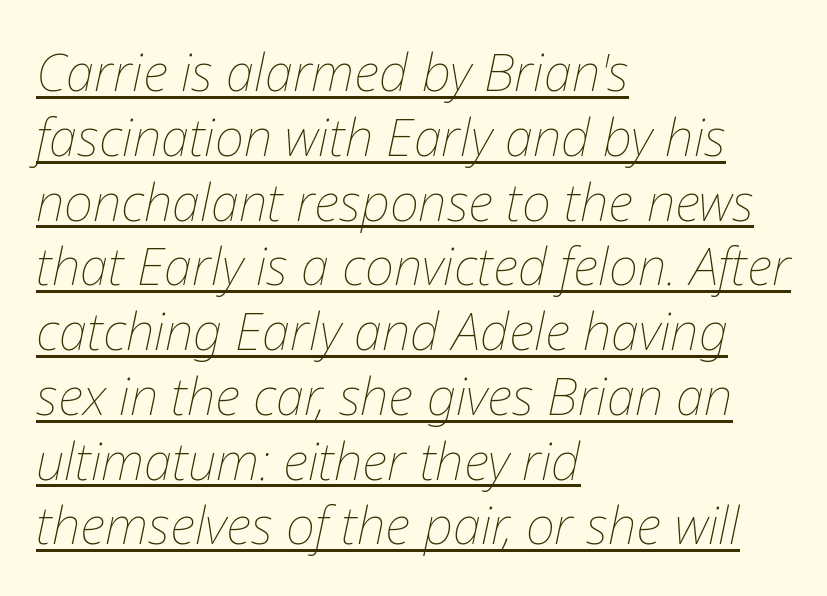
Q: Is the text bold? A: No.
Q: Is the text italic (slanted)? A: Yes, it leans right by about 12 degrees.
Q: Is the text underlined? A: Yes.
Q: How is the paragraph aligned? A: Left-aligned.
Q: Is the spacing between letters normal or unusually wide? A: Normal.
Q: Is the spacing between lines tight, normal or loose? A: Normal.
Q: Width (condensed, normal, or wide)? A: Normal.
Q: Stroke contrast? A: Low.
Q: x-height? A: Medium.
Q: Monospaced? A: No.
